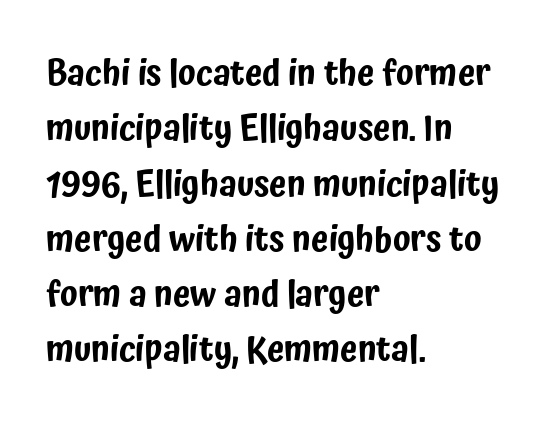
Q: Is the text italic (slanted)? A: No, it is upright.
Q: Is the typeface a serif or a sans-serif typeface? A: Sans-serif.
Q: Is the text underlined? A: No.
Q: How is the paragraph aligned? A: Left-aligned.
Q: Is the spacing between letters normal or unusually wide? A: Normal.
Q: Is the spacing between lines tight, normal or loose? A: Normal.
Q: Width (condensed, normal, or wide)? A: Condensed.
Q: Stroke contrast? A: Low.
Q: x-height? A: Medium.
Q: Monospaced? A: No.
